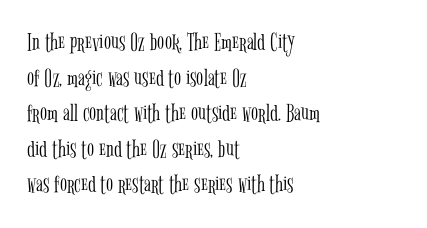
{"italic": "no", "bold": "no", "underline": "no", "align": "left", "line_spacing": "normal", "line_spacing_ratio": 1.37, "letter_spacing": "normal", "letter_spacing_em": 0.0, "glyph_px": 26}
